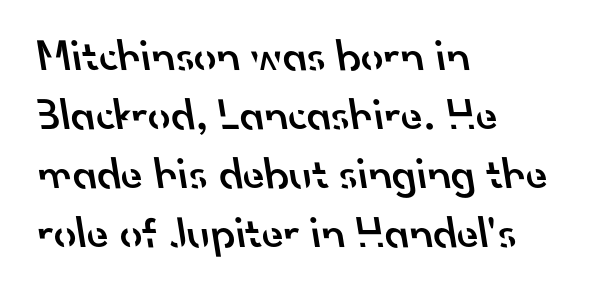
The gap between lines stays unmarked. This is moderately heavy type, rendered in semibold. Vertically, the passage feels balanced, rows spaced as you'd expect. Here the glyphs are tracked normally, forming tight word shapes.
